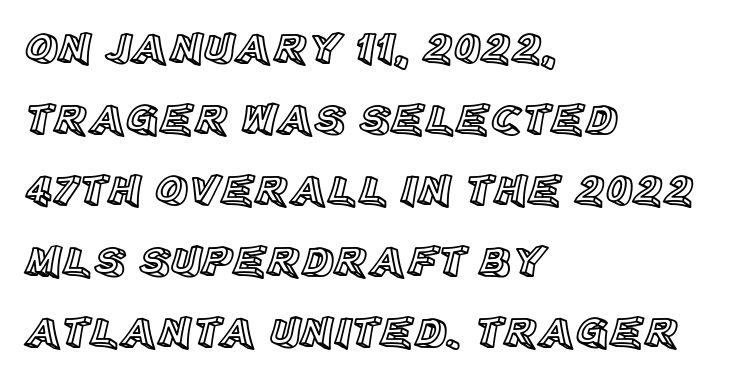
Q: Is the text italic (slanted)? A: Yes.
Q: Is the text underlined? A: No.
Q: How is the paragraph aligned? A: Left-aligned.
Q: Is the spacing between letters normal or unusually wide? A: Normal.
Q: Is the spacing between lines tight, normal or loose? A: Normal.
Q: Width (condensed, normal, or wide)? A: Normal.
Q: x-height? A: Large.
Q: Monospaced? A: No.
